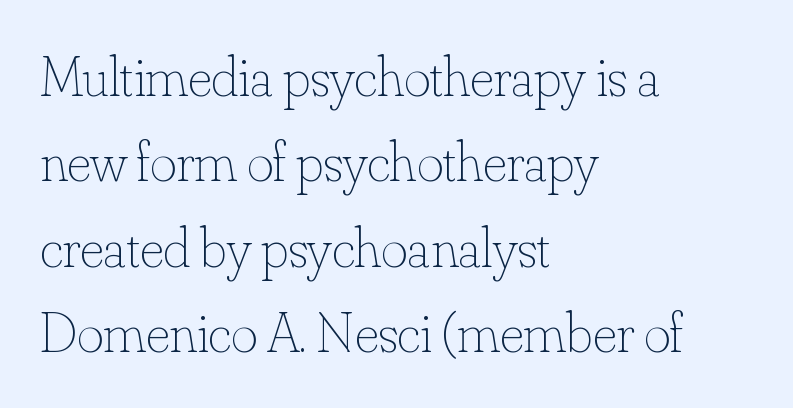
{"italic": "no", "bold": "no", "weight": "thin", "width": "normal", "stroke_contrast": "low", "x_height": "small", "monospaced": "no", "underline": "no", "align": "left", "line_spacing": "normal", "line_spacing_ratio": 1.5, "letter_spacing": "normal", "letter_spacing_em": 0.0, "glyph_px": 57}
